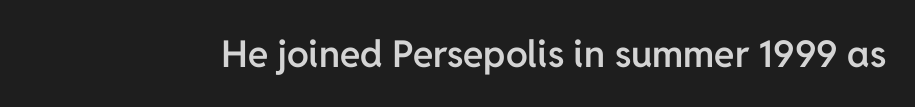
Q: Is the text bold? A: Semi-bold.
Q: Is the text italic (slanted)? A: No, it is upright.
Q: Is the typeface a serif or a sans-serif typeface? A: Sans-serif.
Q: Is the text underlined? A: No.
Q: Is the spacing between letters normal or unusually wide? A: Normal.
Q: Width (condensed, normal, or wide)? A: Normal.
Q: Stroke contrast? A: Low.
Q: x-height? A: Medium.
Q: Monospaced? A: No.
